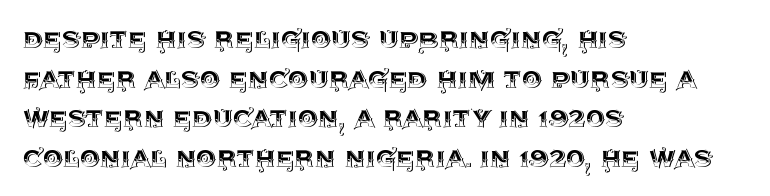
{"italic": "no", "width": "normal", "x_height": "large", "monospaced": "no", "underline": "no", "align": "left", "line_spacing_ratio": 1.24, "letter_spacing": "normal", "letter_spacing_em": 0.0, "glyph_px": 32}
